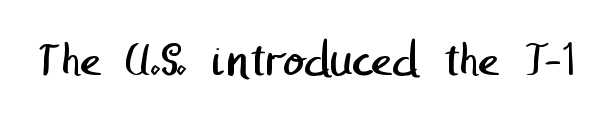
No feet cap the strokes, marking this as sans-serif type. Is the stroke heavy? The answer is a plain regular-or-lighter. Underline: absent. The tracking reads as untouched default to a designer's eye.
